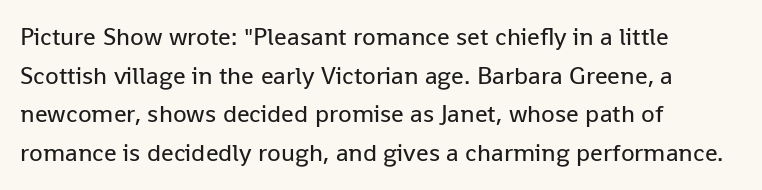
Notice how descenders clear the ascenders below comfortably — that's standard leading. Posture: vertical. Letter spacing: default. This rendering uses left alignment, leaving the right contour irregular.
